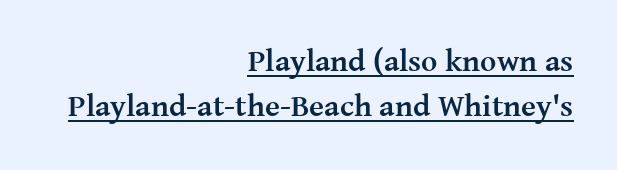
Q: Is the text bold? A: Yes.
Q: Is the text italic (slanted)? A: No, it is upright.
Q: Is the typeface a serif or a sans-serif typeface? A: Serif.
Q: Is the text underlined? A: Yes.
Q: How is the paragraph aligned? A: Right-aligned.
Q: Is the spacing between letters normal or unusually wide? A: Normal.
Q: Is the spacing between lines tight, normal or loose? A: Normal.
Q: Width (condensed, normal, or wide)? A: Normal.
Q: Stroke contrast? A: Medium.
Q: x-height? A: Medium.
Q: Monospaced? A: No.
